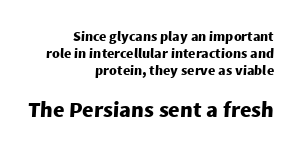
Q: Is the text bold? A: Yes.
Q: Is the text underlined? A: No.
Q: How is the paragraph aligned? A: Right-aligned.
Q: Is the spacing between letters normal or unusually wide? A: Normal.
Q: Which block of text is set in a larger size, the first (top) or the second (bottom)? A: The second (bottom) one.
